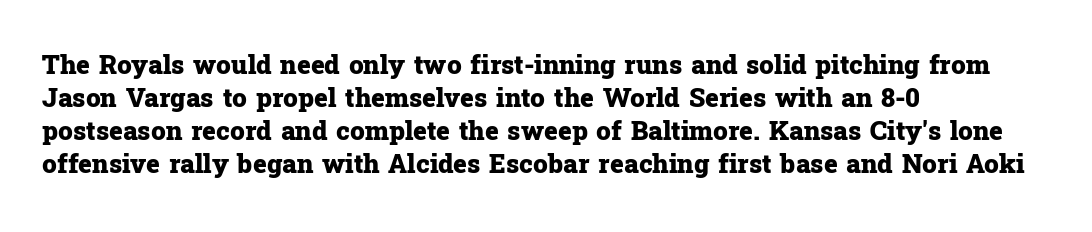
The image shows 26 px bold type, upright; set left-aligned, normal line spacing (1.27x), normal letter spacing, not underlined.
